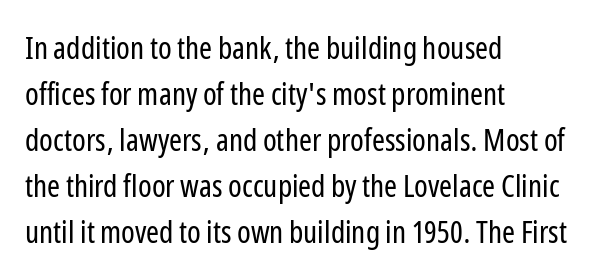
Q: Is the text bold? A: No.
Q: Is the text italic (slanted)? A: No, it is upright.
Q: Is the typeface a serif or a sans-serif typeface? A: Sans-serif.
Q: Is the text underlined? A: No.
Q: How is the paragraph aligned? A: Left-aligned.
Q: Is the spacing between letters normal or unusually wide? A: Normal.
Q: Is the spacing between lines tight, normal or loose? A: Normal.
Q: Width (condensed, normal, or wide)? A: Condensed.
Q: Stroke contrast? A: Low.
Q: x-height? A: Medium.
Q: Monospaced? A: No.
